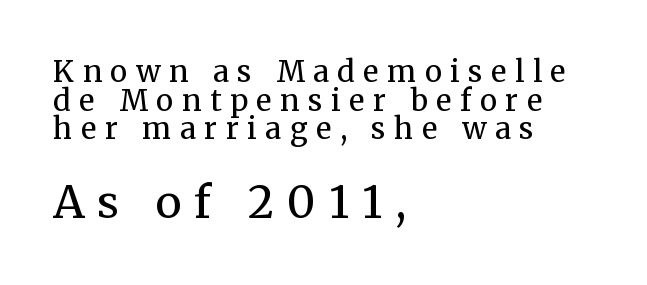
Q: Is the text bold? A: No.
Q: Is the text italic (slanted)? A: No, it is upright.
Q: Is the typeface a serif or a sans-serif typeface? A: Serif.
Q: Is the text underlined? A: No.
Q: How is the paragraph aligned? A: Left-aligned.
Q: Is the spacing between letters normal or unusually wide? A: Unusually wide.
Q: Is the spacing between lines tight, normal or loose? A: Tight.
Q: Which block of text is set in a larger size, the first (top) or the second (bottom)? A: The second (bottom) one.
Q: Width (condensed, normal, or wide)? A: Normal.
Q: Stroke contrast? A: Medium.
Q: x-height? A: Medium.
Q: Monospaced? A: No.
